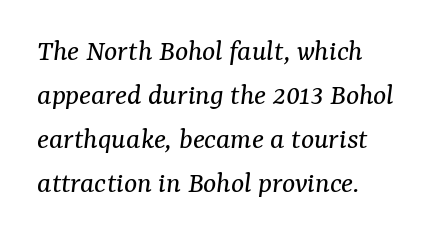
{"serif": "yes", "italic": "yes", "lean": "right", "slant_degrees": 7, "bold": "no", "weight": "regular", "width": "normal", "stroke_contrast": "medium", "x_height": "medium", "monospaced": "no", "underline": "no", "align": "left", "line_spacing": "normal", "line_spacing_ratio": 1.42, "letter_spacing": "normal", "letter_spacing_em": 0.0, "glyph_px": 31}
